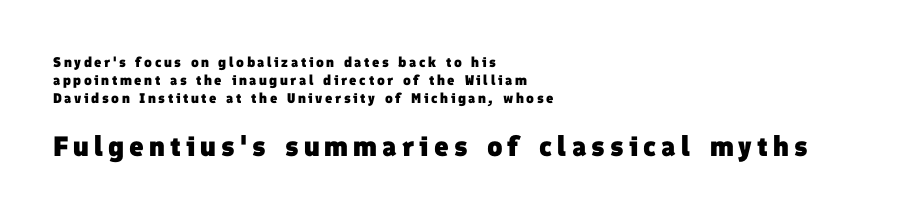
Visually, the bottom section dominates because its glyphs are scaled up. A typesetter would call this proportional, since set widths differ per character. These lines are set flush left with a ragged right edge. Serif or sans? Sans — the stroke terminals are bare.
